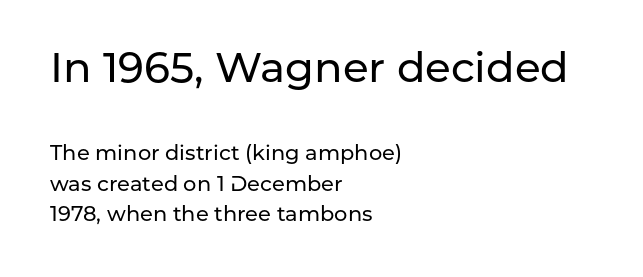
The space beneath each line is pristine and unruled. The line texture is even and compact thanks to regular tracking. The paragraph has a hard left edge and a soft right edge. Leading matches the norm, producing a regular column. Reading top to bottom, the characters get smaller at the block break. Characters remain perfectly vertical along every line.
